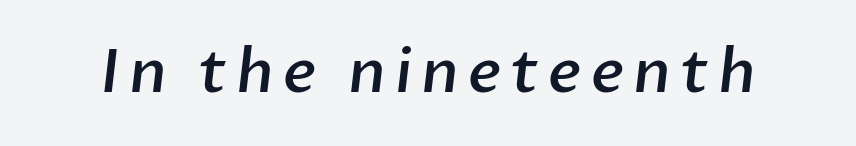
The image shows 61 px semibold sans-serif type; set not underlined; low stroke contrast and a medium x-height.
